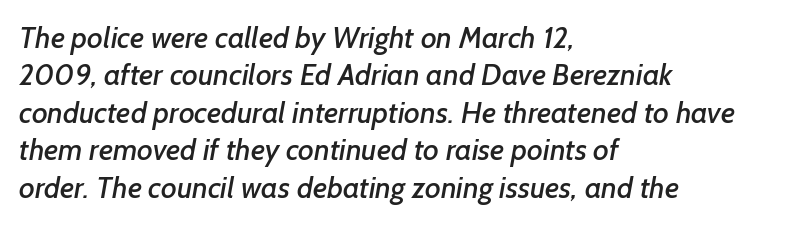
The image shows 30 px sans-serif type; set left-aligned, normal line spacing (1.25x), normal letter spacing, not underlined; low stroke contrast and a medium x-height.
